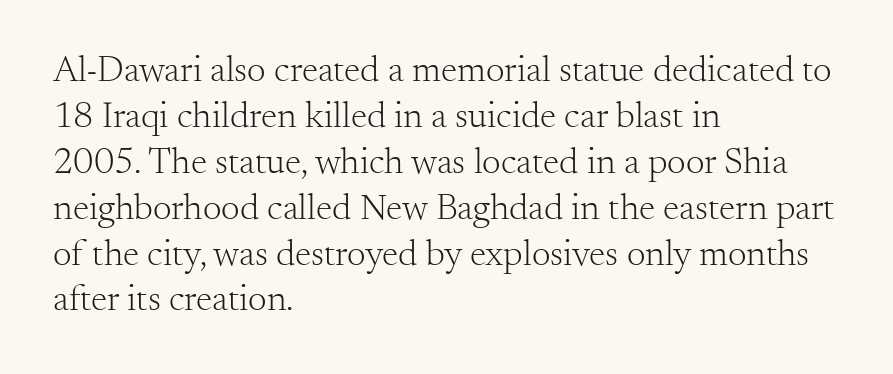
{"serif": "yes", "italic": "no", "bold": "no", "weight": "light", "width": "normal", "stroke_contrast": "medium", "x_height": "small", "monospaced": "no", "underline": "no", "align": "left", "line_spacing_ratio": 1.24, "letter_spacing": "normal", "letter_spacing_em": 0.0, "glyph_px": 37}
